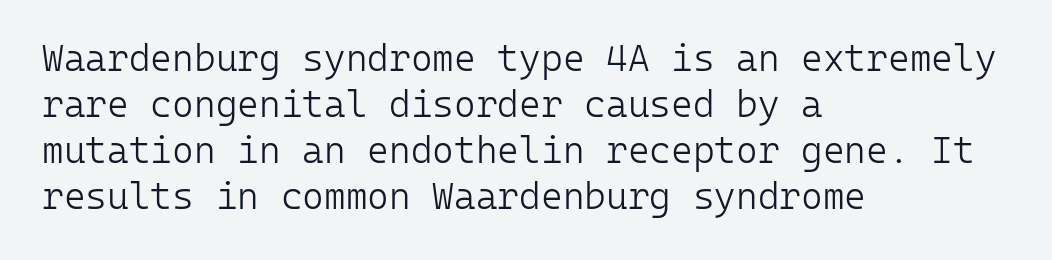
Tall strokes in this sample are plumb rather than angled. The text block is weighted toward the left margin, trailing off unevenly rightward. You can tell from the bare stems that sans-serif type was used. No chunkiness to these letters — they're not bold.
